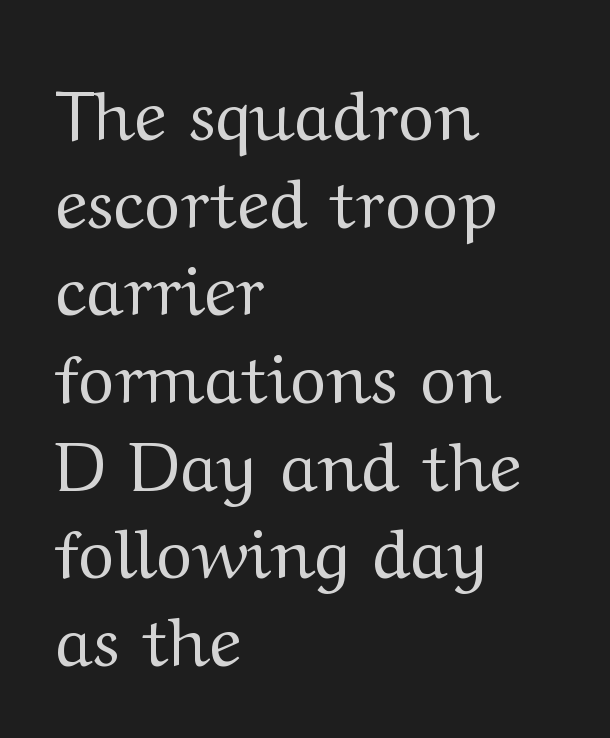
Rendered with straight, roman letterforms. Horizontally, the lines are justified to the leading edge only. The typesetting does not lean heavy: it is not bold. Plain, unruled lines of type.
